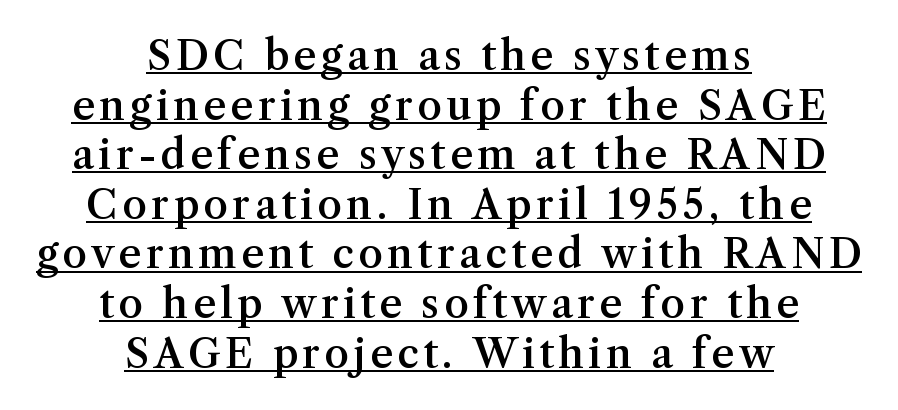
I'd describe the lettering as semibold — firm but not a full bold. Little horizontal feet cap the strokes, marking this as serif type. Ordinary non-slanted type is in use. Here the designer chose a conventional face with non-uniform glyph widths.
